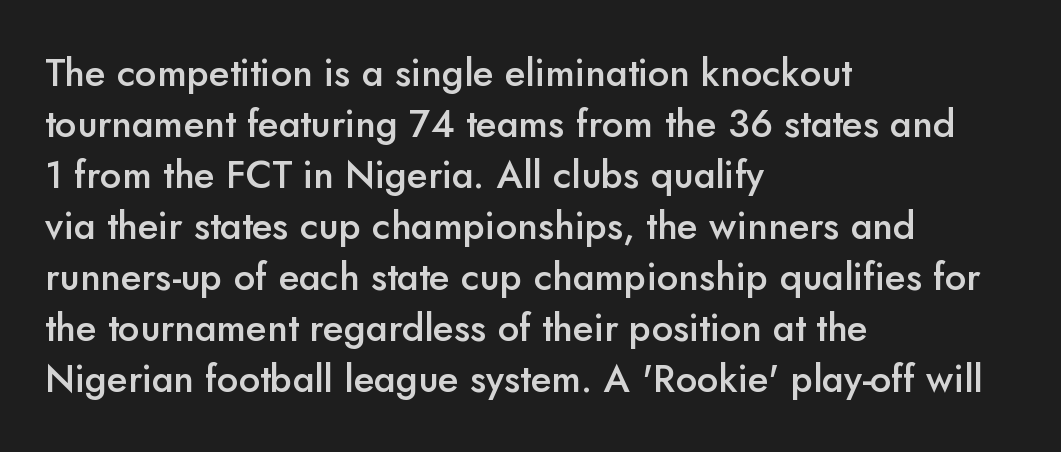
Q: Is the text bold? A: Semi-bold.
Q: Is the text italic (slanted)? A: No, it is upright.
Q: Is the typeface a serif or a sans-serif typeface? A: Sans-serif.
Q: Is the text underlined? A: No.
Q: How is the paragraph aligned? A: Left-aligned.
Q: Is the spacing between letters normal or unusually wide? A: Normal.
Q: Is the spacing between lines tight, normal or loose? A: Normal.
Q: Width (condensed, normal, or wide)? A: Normal.
Q: Stroke contrast? A: Low.
Q: x-height? A: Small.
Q: Monospaced? A: No.
